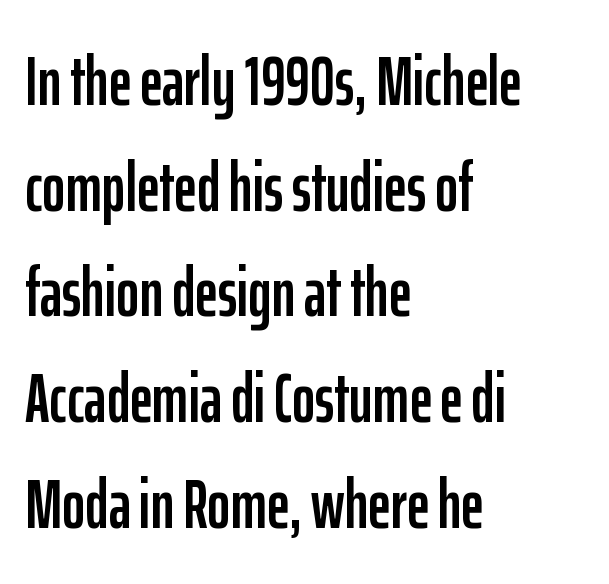
Line starts are locked; line ends wander. Each row of text sits above clean, open space. The line texture is even and compact thanks to regular tracking. Each new line begins a customary step beneath the previous one. This is sans-serif lettering, the kind often seen on screens and signage.
